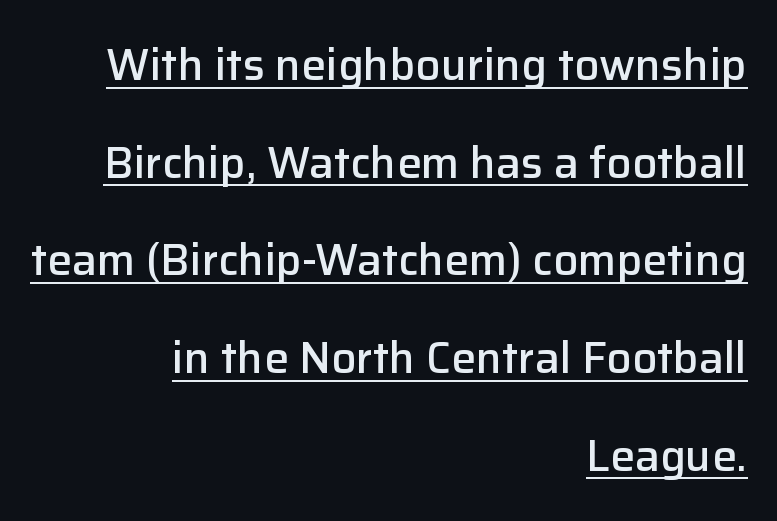
The image shows 44 px semibold sans-serif type, upright; set right-aligned, loose line spacing (2.22x), normal letter spacing, underlined; low stroke contrast and a medium x-height.
